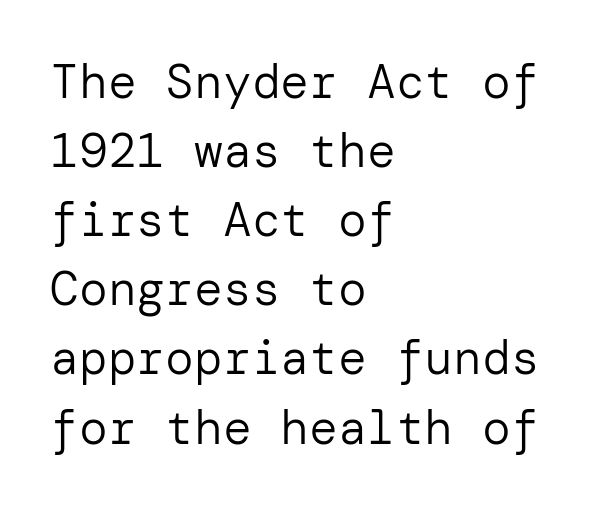
Q: Is the text bold? A: No.
Q: Is the text italic (slanted)? A: No, it is upright.
Q: Is the typeface a serif or a sans-serif typeface? A: Sans-serif.
Q: Is the text underlined? A: No.
Q: How is the paragraph aligned? A: Left-aligned.
Q: Is the spacing between letters normal or unusually wide? A: Normal.
Q: Is the spacing between lines tight, normal or loose? A: Normal.
Q: Width (condensed, normal, or wide)? A: Normal.
Q: Stroke contrast? A: Low.
Q: x-height? A: Medium.
